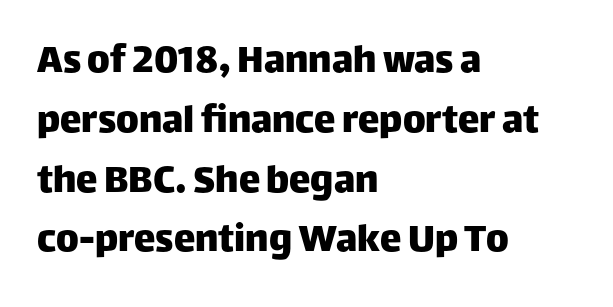
{"serif": "no", "italic": "no", "width": "normal", "stroke_contrast": "low", "x_height": "large", "monospaced": "no", "underline": "no", "align": "left", "line_spacing": "normal", "line_spacing_ratio": 1.39, "letter_spacing": "normal", "letter_spacing_em": 0.0, "glyph_px": 43}
